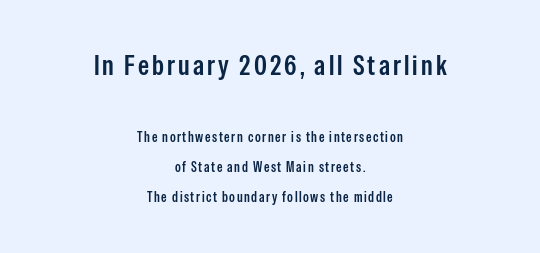
Proportional: the letters do not fall into vertical columns. Just letters on the line, the space beneath them empty. Which chunk is bigger? The first one — the top block dwarfs the bottom. Visually the block forms a symmetrical silhouette, jagged on both flanks. The space between consecutive lines is lavish.
